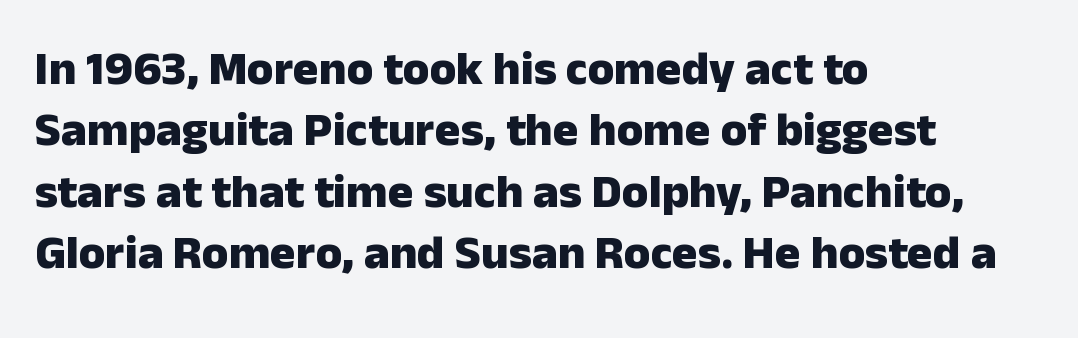
The line-height multiplier appears to be the usual default. Alignment: flush left. Character widths vary here, with narrow letters taking less room than wide ones. Check where the strokes stop: nothing finishes them off — pure sans. You'd pick this weight for a headline — it's a proper bold. You can tell it's not italic because the verticals are truly vertical.
